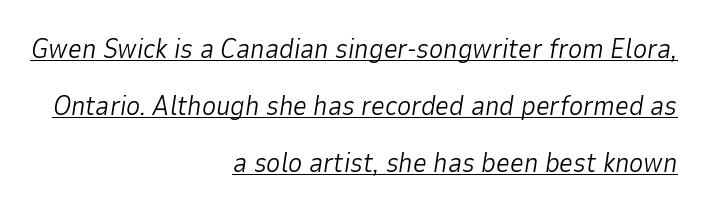
The image shows 27 px text type, italic (leaning right); set right-aligned, loose line spacing (2.12x), normal letter spacing, underlined.
